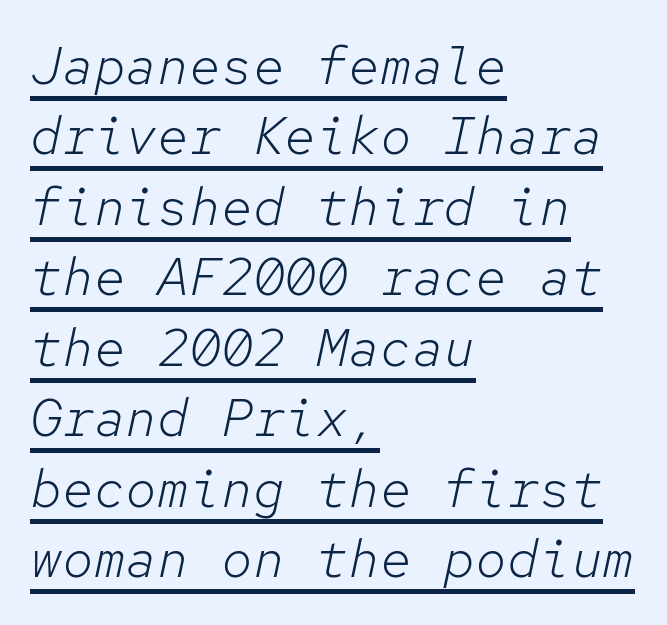
Q: Is the text bold? A: No.
Q: Is the text italic (slanted)? A: Yes, it leans right by about 12 degrees.
Q: Is the text underlined? A: Yes.
Q: How is the paragraph aligned? A: Left-aligned.
Q: Is the spacing between letters normal or unusually wide? A: Normal.
Q: Is the spacing between lines tight, normal or loose? A: Normal.
Q: Width (condensed, normal, or wide)? A: Normal.
Q: Stroke contrast? A: Low.
Q: x-height? A: Medium.
Q: Monospaced? A: Yes.
